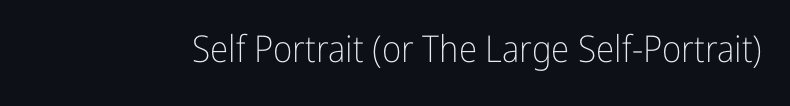
Nobody touched the tracking dial on this one. Tall strokes in this sample are plumb rather than angled. Each letter's strokes conclude bluntly, with no projecting serifs. Varying glyph widths throughout — classic text-font behaviour.
